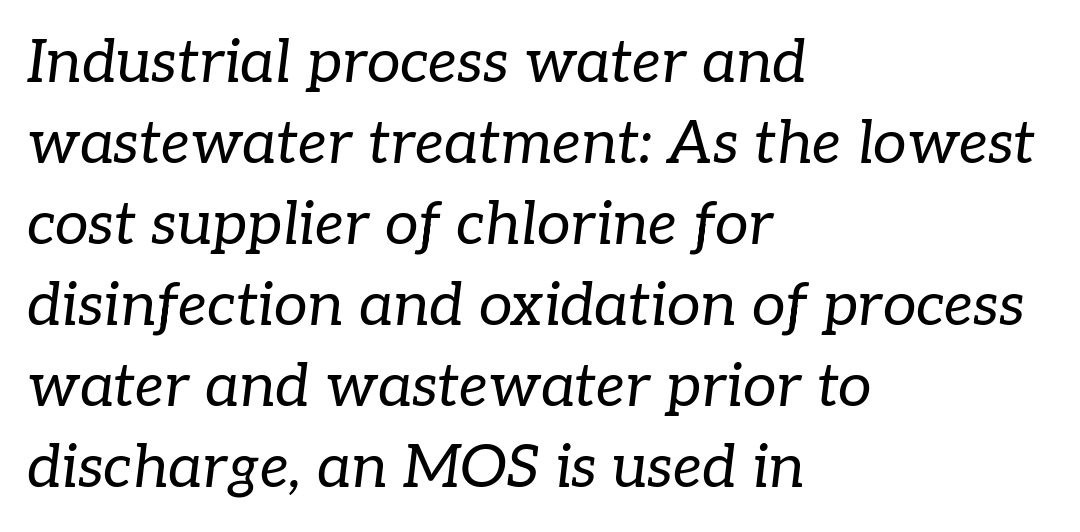
{"serif": "yes", "italic": "yes", "lean": "right", "slant_degrees": 7, "bold": "no", "weight": "regular", "width": "normal", "stroke_contrast": "low", "x_height": "medium", "monospaced": "no", "underline": "no", "align": "left", "line_spacing": "normal", "line_spacing_ratio": 1.35, "letter_spacing": "normal", "letter_spacing_em": 0.0, "glyph_px": 60}
